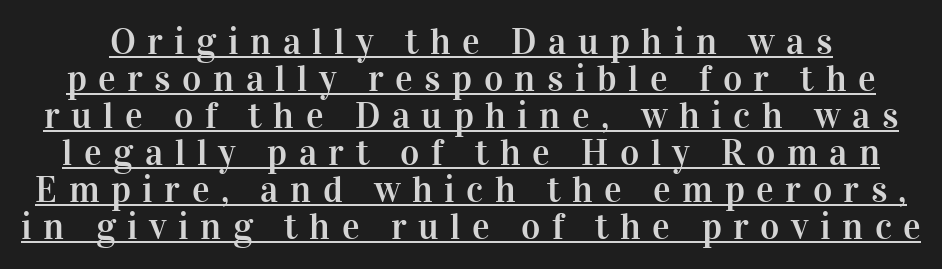
Q: Is the text italic (slanted)? A: No, it is upright.
Q: Is the typeface a serif or a sans-serif typeface? A: Serif.
Q: Is the text underlined? A: Yes.
Q: Is the spacing between letters normal or unusually wide? A: Unusually wide.
Q: Is the spacing between lines tight, normal or loose? A: Tight.
Q: Width (condensed, normal, or wide)? A: Normal.
Q: Stroke contrast? A: High.
Q: x-height? A: Medium.
Q: Monospaced? A: No.
